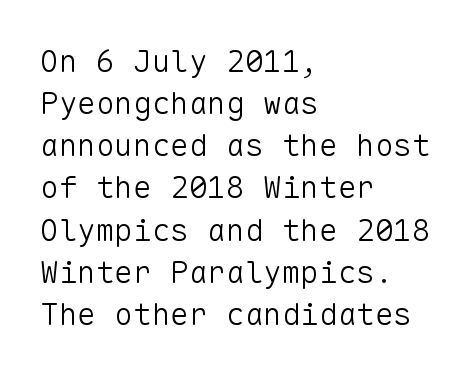
Default kerning and tracking; the words read as compact shapes. Leading: standard. This is the regular roman posture of the typeface. Regarding serifs, this sample does without them. These lines stack with their left ends in a neat column.
